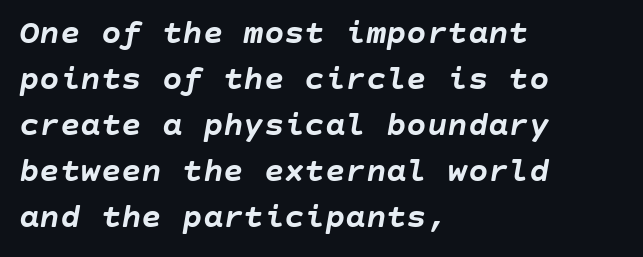
The lines sit at an ordinary, default distance from one another. The glyphs have the mass of a bold cut. The face used here has a pronounced slope to its letters. These lines stack with their left ends in a neat column. Glance below the letters and you will spot only blank space. The tracking reads as untouched default to a designer's eye.
